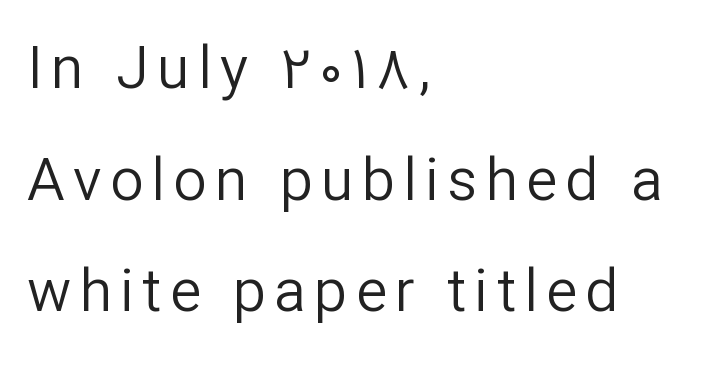
{"serif": "no", "italic": "no", "bold": "no", "weight": "regular", "width": "normal", "stroke_contrast": "low", "x_height": "medium", "monospaced": "no", "underline": "no", "align": "left", "line_spacing_ratio": 1.89, "glyph_px": 59}
